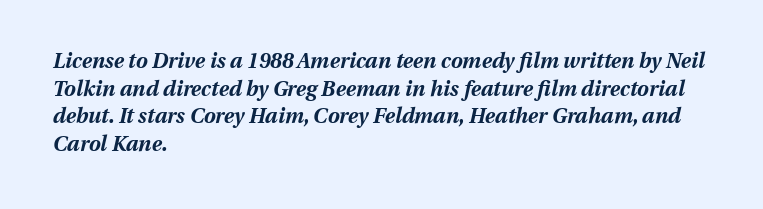
Q: Is the text bold? A: Yes.
Q: Is the text italic (slanted)? A: Yes, it leans right by about 13 degrees.
Q: Is the text underlined? A: No.
Q: How is the paragraph aligned? A: Left-aligned.
Q: Is the spacing between letters normal or unusually wide? A: Normal.
Q: Is the spacing between lines tight, normal or loose? A: Normal.
